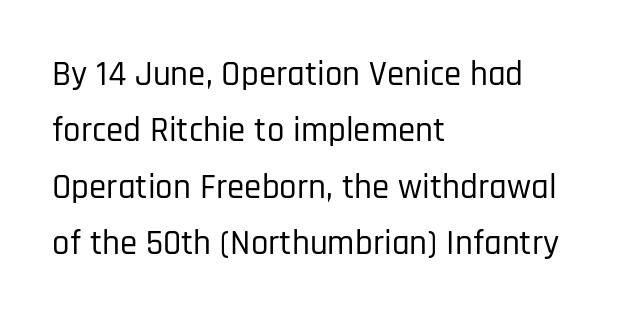
These lines are rendered in a variable-pitch font. Rendered with straight, roman letterforms. The designer left line spacing at the default. Nobody touched the tracking dial on this one. Grotesque or geometric, the face here clearly has no serifs. Descenders hang freely into open space.
